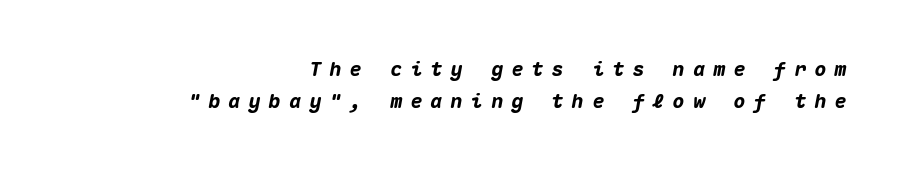
Q: Is the text bold? A: Yes.
Q: Is the text italic (slanted)? A: Yes, it leans right by about 10 degrees.
Q: Is the text underlined? A: No.
Q: How is the paragraph aligned? A: Right-aligned.
Q: Is the spacing between letters normal or unusually wide? A: Unusually wide.
Q: Is the spacing between lines tight, normal or loose? A: Normal.
